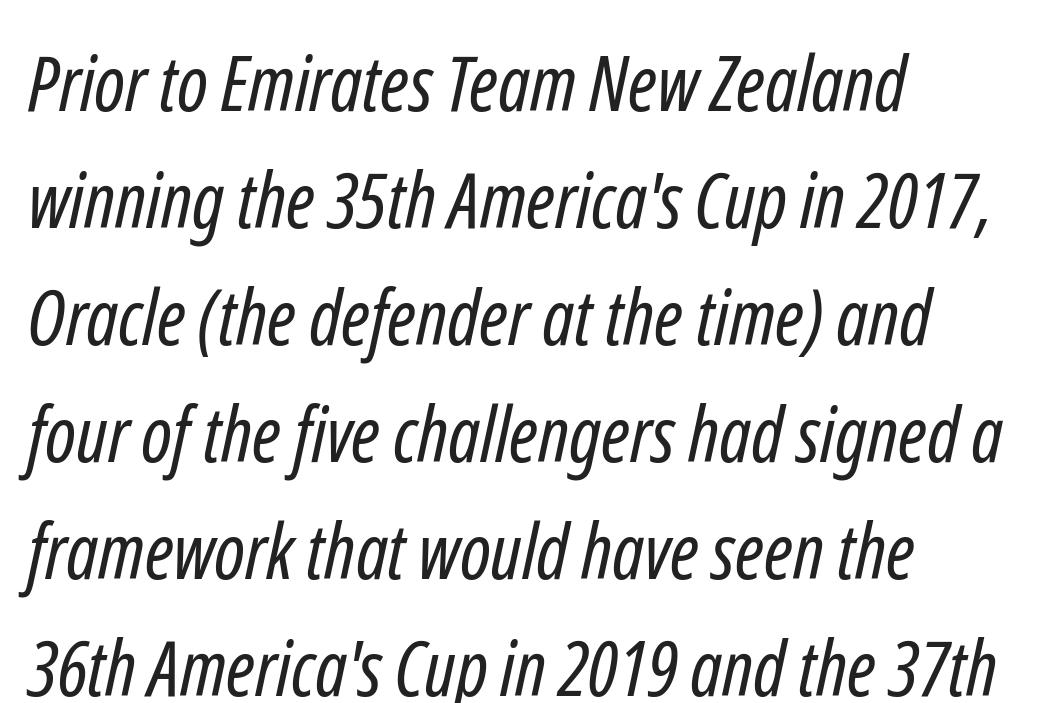
Is there much room between lines? A standard amount, neither cramped nor airy. The passage shown is not underscored anywhere. Layout note: lines flush left. Counters stay open thanks to moderate or lighter strokes. You could not count columns in this text — the font is proportionally spaced.
